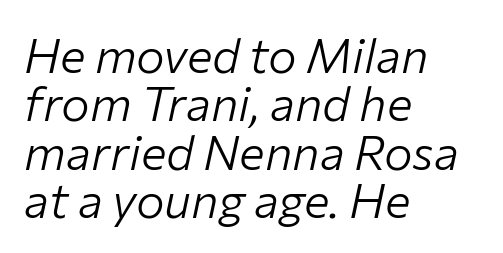
The image shows 48 px light type, italic (leaning right); set left-aligned, tight line spacing (1.01x), normal letter spacing, not underlined; low stroke contrast and a medium x-height.
